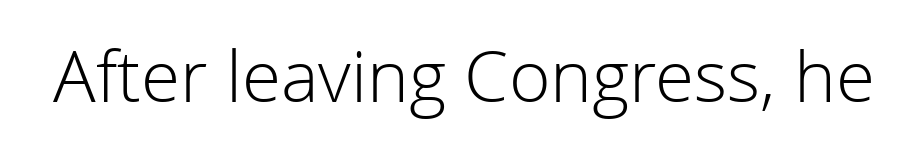
Tall strokes in this sample are plumb rather than angled. Standard letterfit; no display-style spreading of the glyphs. This sample has the flowing, uneven cadence of proportional lettering. Words float on clear page, feet unadorned. Nothing heavy about these letters — not bold at all. Check where the strokes stop: nothing finishes them off — pure sans.
